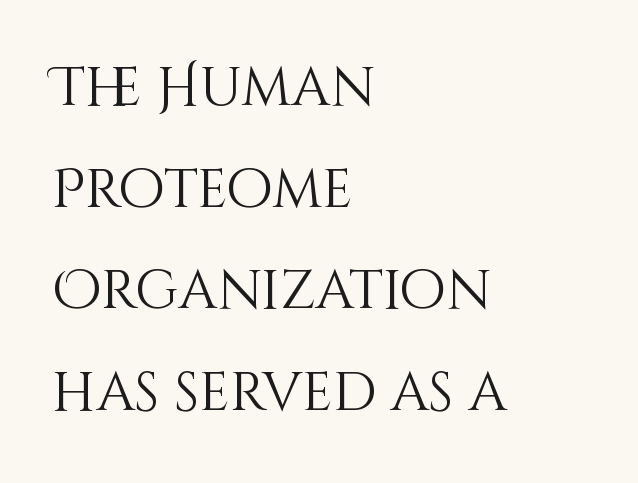
{"italic": "no", "bold": "no", "weight": "light", "width": "normal", "stroke_contrast": "medium", "x_height": "large", "monospaced": "no", "underline": "no", "align": "left", "line_spacing_ratio": 1.88, "letter_spacing": "normal", "letter_spacing_em": 0.0, "glyph_px": 54}
